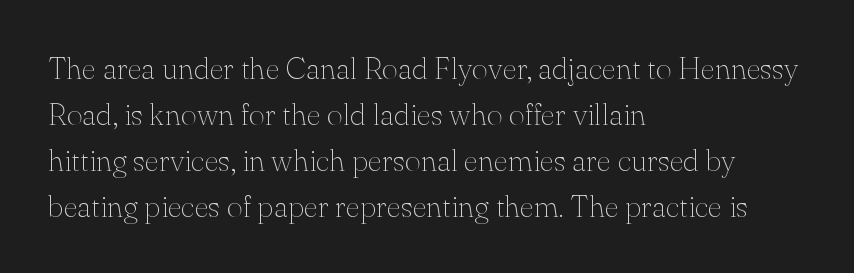
Q: Is the text bold? A: No.
Q: Is the text italic (slanted)? A: No, it is upright.
Q: Is the typeface a serif or a sans-serif typeface? A: Serif.
Q: Is the text underlined? A: No.
Q: How is the paragraph aligned? A: Left-aligned.
Q: Is the spacing between letters normal or unusually wide? A: Normal.
Q: Is the spacing between lines tight, normal or loose? A: Normal.
Q: Width (condensed, normal, or wide)? A: Normal.
Q: Stroke contrast? A: Medium.
Q: x-height? A: Small.
Q: Monospaced? A: No.
